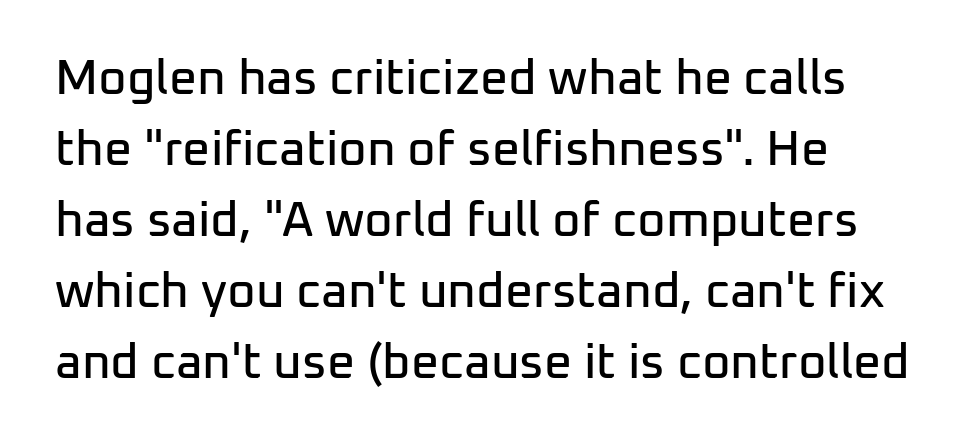
{"serif": "no", "italic": "no", "width": "normal", "stroke_contrast": "low", "x_height": "medium", "monospaced": "no", "underline": "no", "line_spacing": "normal", "line_spacing_ratio": 1.45, "letter_spacing": "normal", "letter_spacing_em": 0.0, "glyph_px": 49}
